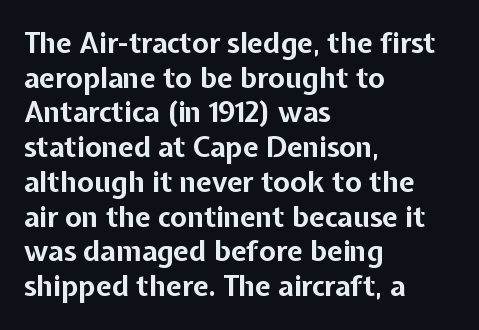
{"serif": "no", "italic": "no", "bold": "yes", "weight": "bold", "width": "normal", "stroke_contrast": "low", "x_height": "medium", "monospaced": "no", "underline": "no", "align": "left", "line_spacing_ratio": 1.24, "letter_spacing": "normal", "letter_spacing_em": 0.0, "glyph_px": 28}
